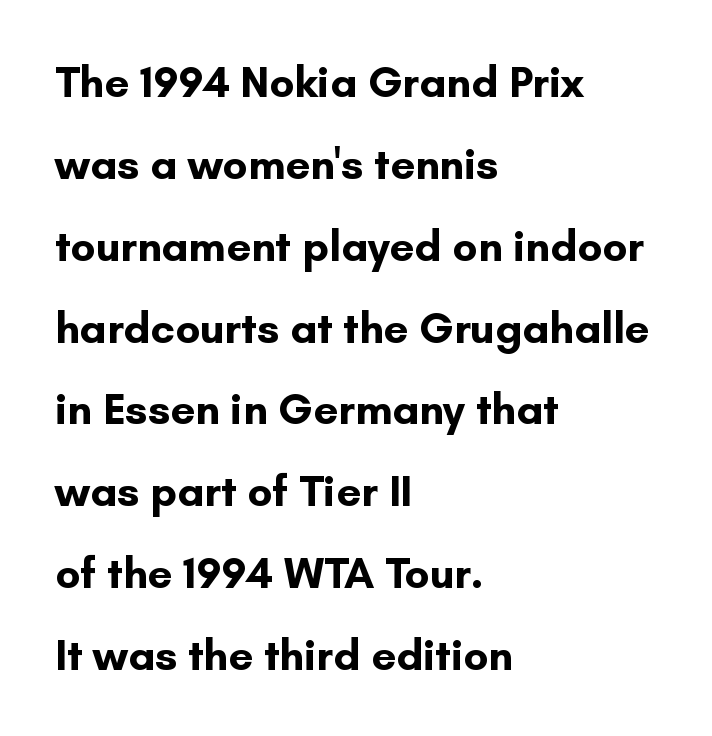
Q: Is the text bold? A: Yes.
Q: Is the text italic (slanted)? A: No, it is upright.
Q: Is the typeface a serif or a sans-serif typeface? A: Sans-serif.
Q: Is the text underlined? A: No.
Q: How is the paragraph aligned? A: Left-aligned.
Q: Is the spacing between letters normal or unusually wide? A: Normal.
Q: Width (condensed, normal, or wide)? A: Normal.
Q: Stroke contrast? A: Low.
Q: x-height? A: Small.
Q: Monospaced? A: No.
